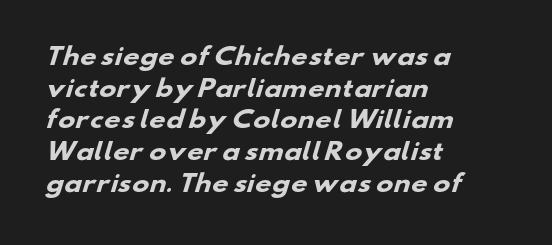
Q: Is the text bold? A: Yes.
Q: Is the text underlined? A: No.
Q: How is the paragraph aligned? A: Left-aligned.
Q: Is the spacing between letters normal or unusually wide? A: Normal.
Q: Is the spacing between lines tight, normal or loose? A: Normal.
